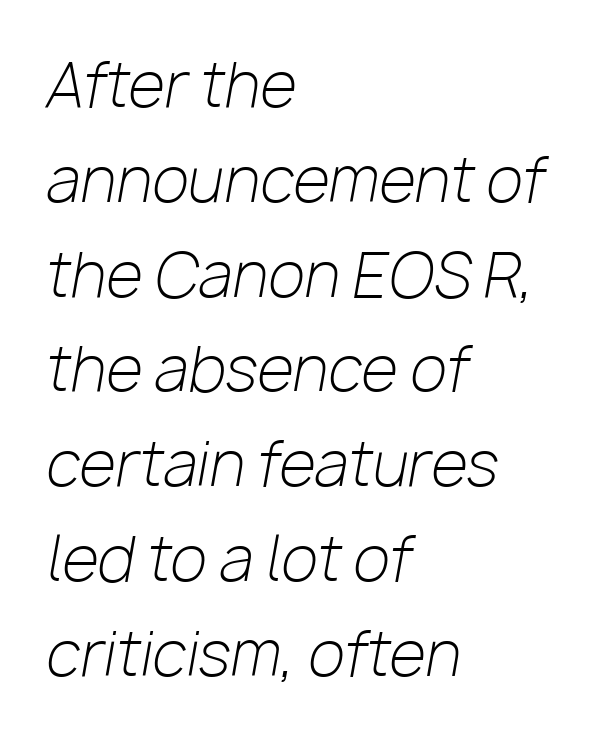
Q: Is the text bold? A: No.
Q: Is the text italic (slanted)? A: Yes, it leans right by about 10 degrees.
Q: Is the text underlined? A: No.
Q: How is the paragraph aligned? A: Left-aligned.
Q: Is the spacing between letters normal or unusually wide? A: Normal.
Q: Is the spacing between lines tight, normal or loose? A: Normal.
Q: Width (condensed, normal, or wide)? A: Normal.
Q: Stroke contrast? A: Low.
Q: x-height? A: Medium.
Q: Monospaced? A: No.
